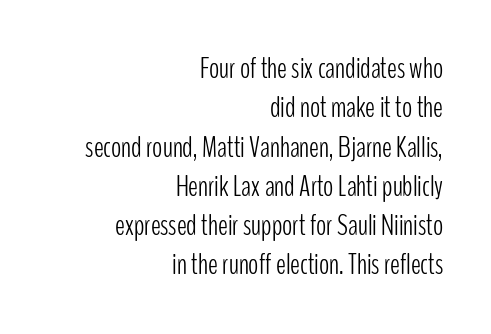
Q: Is the text bold? A: No.
Q: Is the text italic (slanted)? A: No, it is upright.
Q: Is the typeface a serif or a sans-serif typeface? A: Sans-serif.
Q: Is the text underlined? A: No.
Q: How is the paragraph aligned? A: Right-aligned.
Q: Is the spacing between letters normal or unusually wide? A: Normal.
Q: Is the spacing between lines tight, normal or loose? A: Normal.
Q: Width (condensed, normal, or wide)? A: Condensed.
Q: Stroke contrast? A: Low.
Q: x-height? A: Medium.
Q: Monospaced? A: No.
